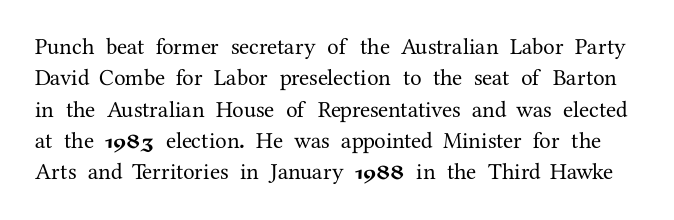
The image shows 23 px text type, upright; set normal line spacing (1.36x), normal letter spacing, not underlined.
